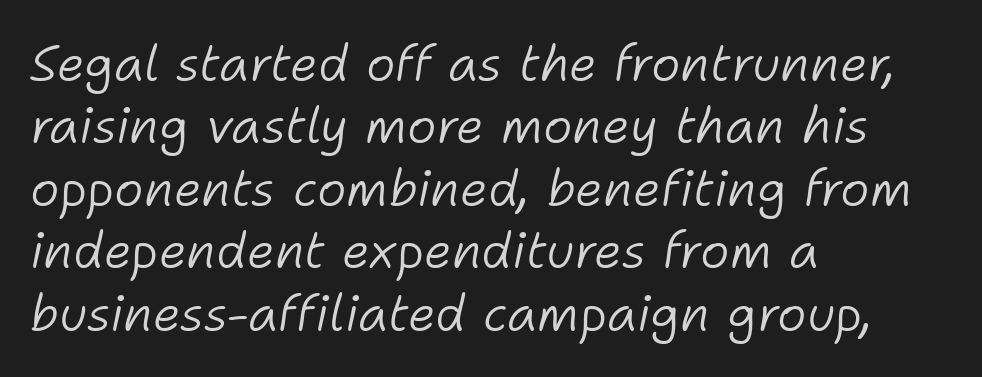
The image shows 50 px light type, italic (leaning right); set left-aligned, normal line spacing (1.25x), normal letter spacing, not underlined; low stroke contrast and a medium x-height.
